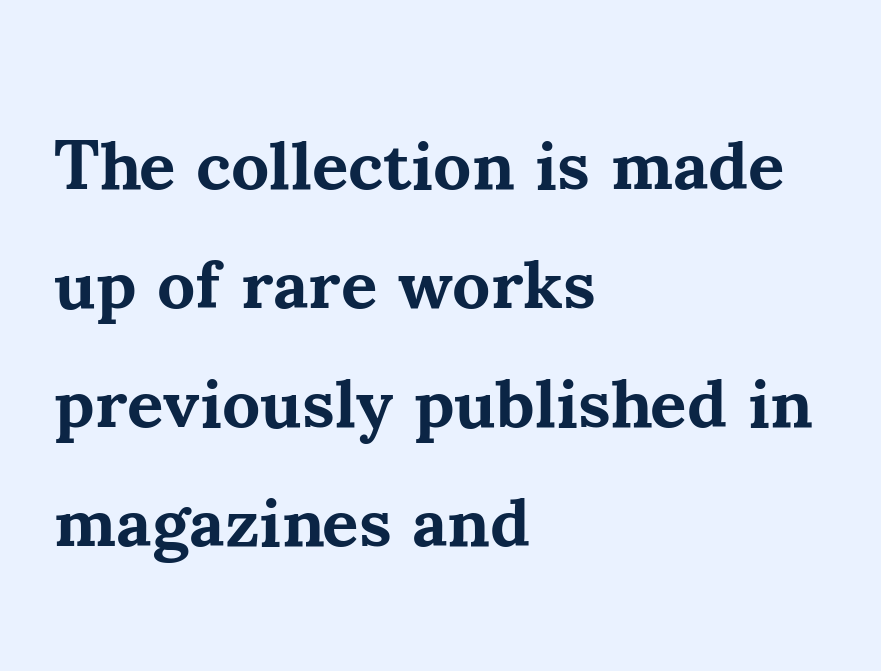
Q: Is the text bold? A: Yes.
Q: Is the text italic (slanted)? A: No, it is upright.
Q: Is the typeface a serif or a sans-serif typeface? A: Serif.
Q: Is the text underlined? A: No.
Q: How is the paragraph aligned? A: Left-aligned.
Q: Is the spacing between letters normal or unusually wide? A: Normal.
Q: Is the spacing between lines tight, normal or loose? A: Normal.
Q: Width (condensed, normal, or wide)? A: Normal.
Q: Stroke contrast? A: Medium.
Q: x-height? A: Small.
Q: Monospaced? A: No.
